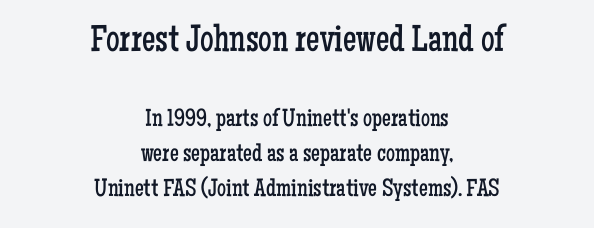
{"serif": "yes", "italic": "no", "bold": "no", "weight": "regular", "width": "condensed", "stroke_contrast": "low", "x_height": "medium", "monospaced": "no", "underline": "no", "align": "center", "line_spacing": "normal", "line_spacing_ratio": 1.4, "letter_spacing": "normal", "letter_spacing_em": 0.0, "larger_block": "first", "size_ratio": 1.52, "glyph_px": 38}
